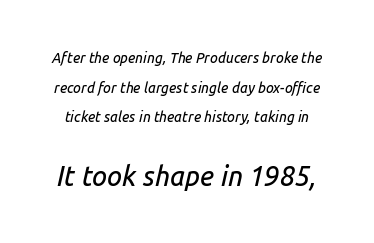
{"italic": "yes", "lean": "right", "slant_degrees": 14, "underline": "no", "line_spacing": "loose", "line_spacing_ratio": 2.12, "letter_spacing": "normal", "letter_spacing_em": 0.0, "larger_block": "second", "size_ratio": 1.93, "glyph_px": 27}
